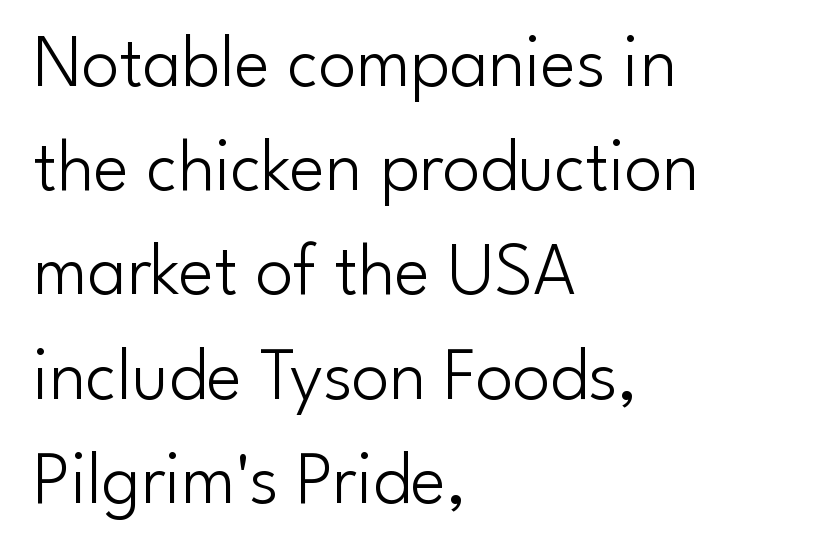
Honestly, the row spacing looks completely unremarkable. Layout note: lines flush left. The passage shown is not bold in any degree. Do the characters align in a grid? No, the font is proportional.
